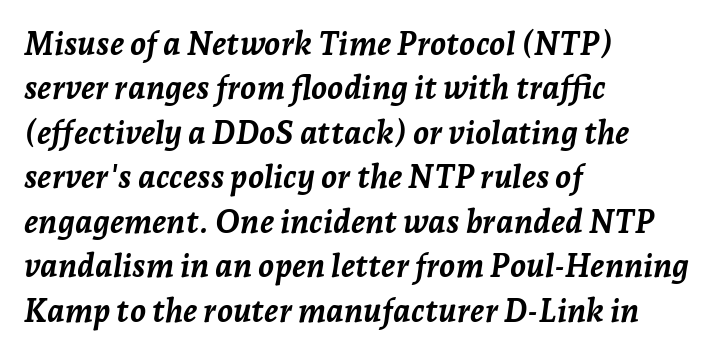
The image shows 32 px semibold type, italic (leaning right); set left-aligned, normal line spacing (1.39x), normal letter spacing, not underlined; low stroke contrast and a medium x-height.
